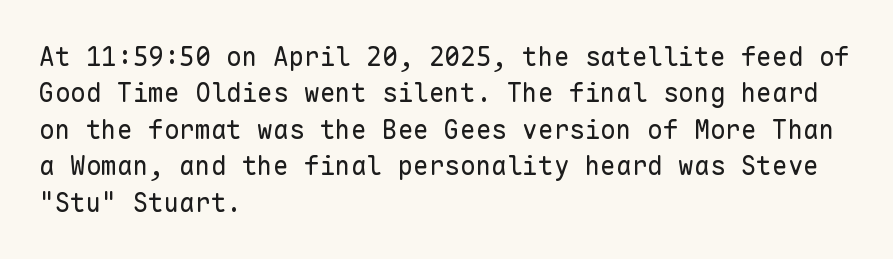
Q: Is the text bold? A: No.
Q: Is the text italic (slanted)? A: No, it is upright.
Q: Is the text underlined? A: No.
Q: How is the paragraph aligned? A: Left-aligned.
Q: Is the spacing between letters normal or unusually wide? A: Normal.
Q: Is the spacing between lines tight, normal or loose? A: Normal.
